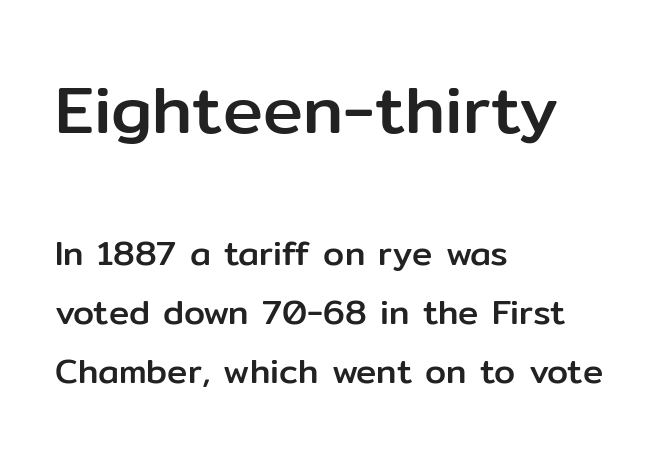
{"serif": "no", "italic": "no", "width": "normal", "stroke_contrast": "low", "x_height": "medium", "monospaced": "no", "underline": "no", "align": "left", "line_spacing_ratio": 1.74, "letter_spacing": "normal", "letter_spacing_em": 0.0, "larger_block": "first", "size_ratio": 1.97, "glyph_px": 67}
